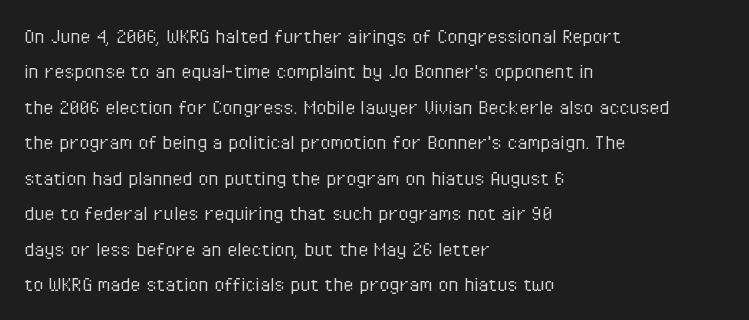
Q: Is the text bold? A: No.
Q: Is the text italic (slanted)? A: No, it is upright.
Q: Is the text underlined? A: No.
Q: How is the paragraph aligned? A: Left-aligned.
Q: Is the spacing between letters normal or unusually wide? A: Normal.
Q: Is the spacing between lines tight, normal or loose? A: Normal.
